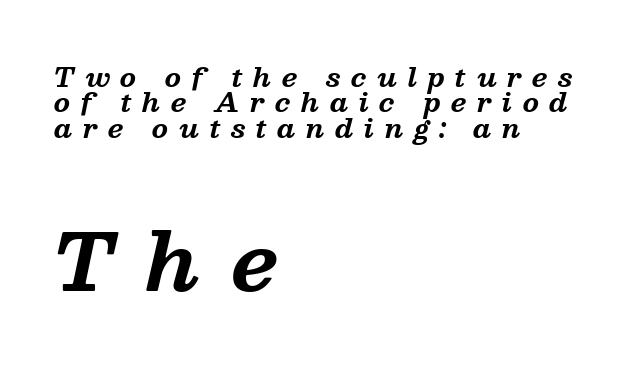
{"serif": "yes", "italic": "yes", "lean": "right", "slant_degrees": 13, "bold": "yes", "weight": "bold", "width": "normal", "stroke_contrast": "medium", "x_height": "medium", "monospaced": "no", "underline": "no", "align": "left", "line_spacing": "tight", "line_spacing_ratio": 0.98, "letter_spacing": "wide", "letter_spacing_em": 0.4, "larger_block": "second", "size_ratio": 3.0, "glyph_px": 78}
